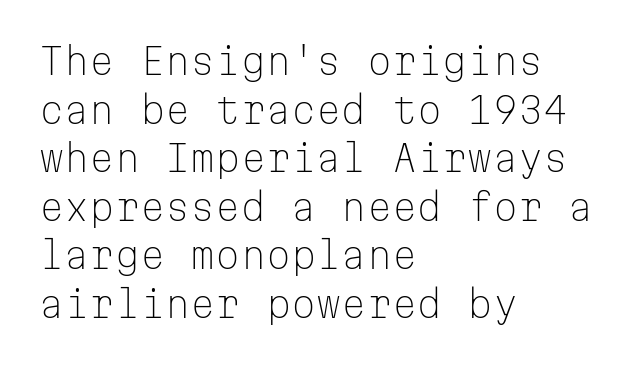
Q: Is the text bold? A: No.
Q: Is the text italic (slanted)? A: No, it is upright.
Q: Is the typeface a serif or a sans-serif typeface? A: Sans-serif.
Q: Is the text underlined? A: No.
Q: How is the paragraph aligned? A: Left-aligned.
Q: Is the spacing between letters normal or unusually wide? A: Normal.
Q: Is the spacing between lines tight, normal or loose? A: Normal.
Q: Width (condensed, normal, or wide)? A: Normal.
Q: Stroke contrast? A: Low.
Q: x-height? A: Medium.
Q: Monospaced? A: Yes.
